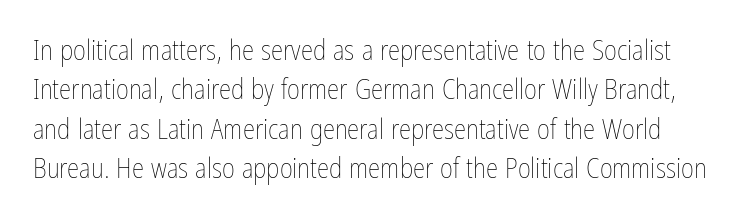
{"italic": "no", "bold": "no", "weight": "thin", "width": "condensed", "stroke_contrast": "low", "x_height": "medium", "monospaced": "no", "underline": "no", "line_spacing": "normal", "line_spacing_ratio": 1.41, "letter_spacing": "normal", "letter_spacing_em": 0.0, "glyph_px": 28}
